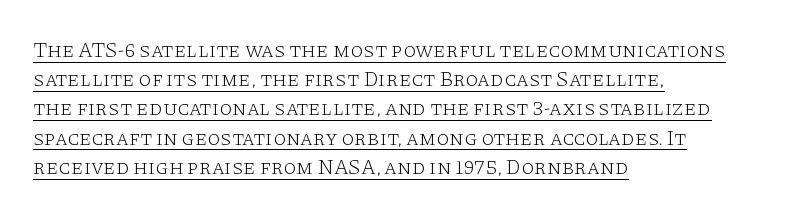
Q: Is the text bold? A: No.
Q: Is the text italic (slanted)? A: No, it is upright.
Q: Is the text underlined? A: Yes.
Q: How is the paragraph aligned? A: Left-aligned.
Q: Is the spacing between letters normal or unusually wide? A: Normal.
Q: Is the spacing between lines tight, normal or loose? A: Normal.
